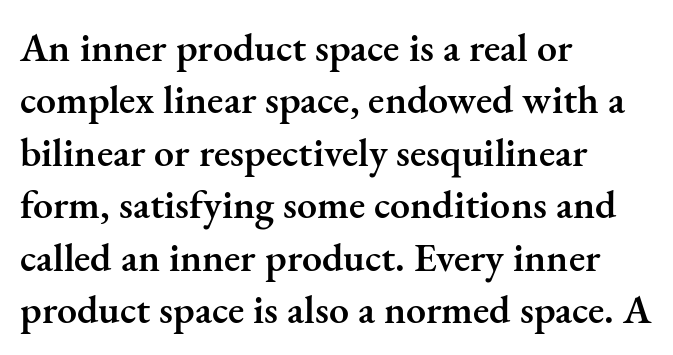
The lettering stays uniformly vertical, giving the passage a roman look. This sample is left-justified, so line endings fall wherever the words run out. The letters are semibold — heavier than regular but short of a full bold. Nobody drew a line under any word here.
